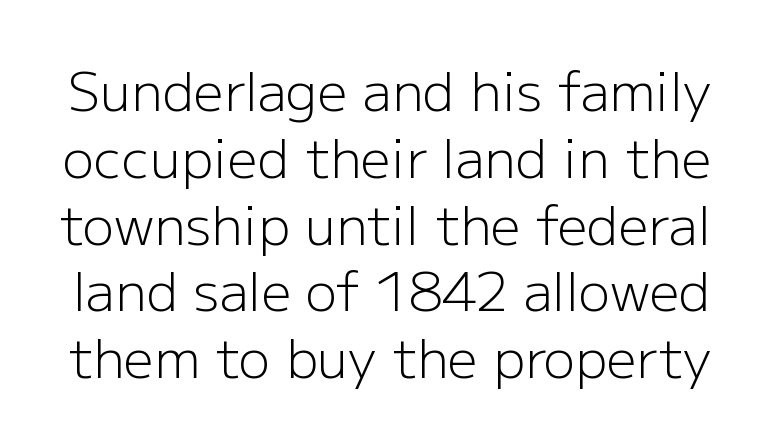
{"serif": "no", "italic": "no", "bold": "no", "weight": "light", "width": "normal", "stroke_contrast": "low", "x_height": "medium", "monospaced": "no", "underline": "no", "line_spacing": "normal", "line_spacing_ratio": 1.26, "letter_spacing": "normal", "letter_spacing_em": 0.0, "glyph_px": 53}
